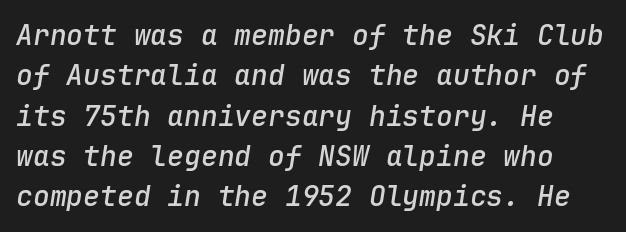
Q: Is the text bold? A: Semi-bold.
Q: Is the text italic (slanted)? A: Yes, it leans right by about 9 degrees.
Q: Is the text underlined? A: No.
Q: Is the spacing between letters normal or unusually wide? A: Normal.
Q: Is the spacing between lines tight, normal or loose? A: Normal.
Q: Width (condensed, normal, or wide)? A: Normal.
Q: Stroke contrast? A: Low.
Q: x-height? A: Medium.
Q: Monospaced? A: Yes.
